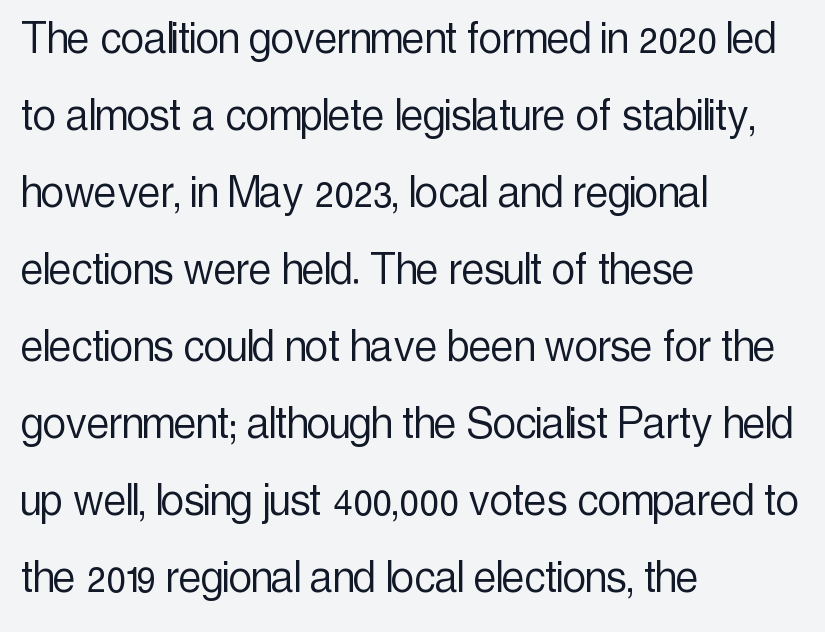
The image shows 51 px light, condensed sans-serif type, upright; set left-aligned, normal line spacing (1.51x), normal letter spacing, not underlined; a medium x-height.
